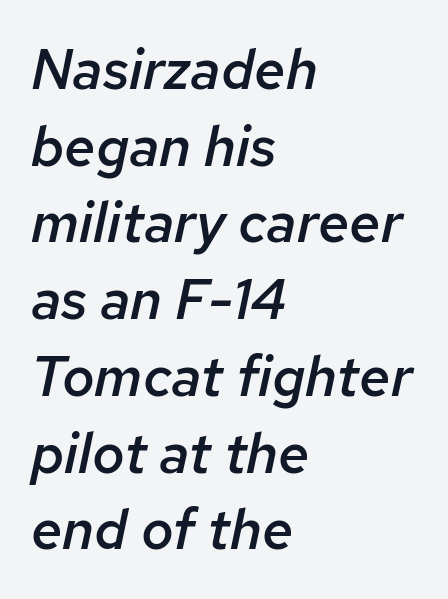
Q: Is the text bold? A: Semi-bold.
Q: Is the text italic (slanted)? A: Yes, it leans right by about 12 degrees.
Q: Is the text underlined? A: No.
Q: How is the paragraph aligned? A: Left-aligned.
Q: Is the spacing between letters normal or unusually wide? A: Normal.
Q: Is the spacing between lines tight, normal or loose? A: Normal.
Q: Width (condensed, normal, or wide)? A: Normal.
Q: Stroke contrast? A: Low.
Q: x-height? A: Medium.
Q: Monospaced? A: No.
